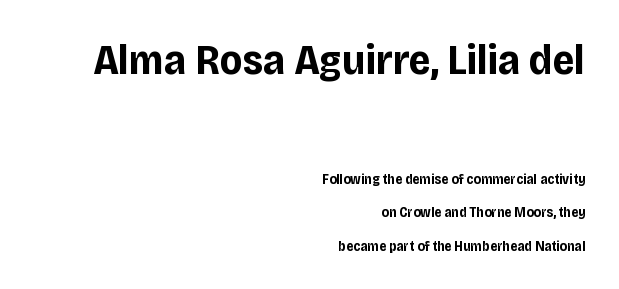
There is no visible air inserted between adjacent glyphs. Top chunk: large. Bottom chunk: small. If you measured baseline to baseline, you'd find a long distance. These lines are set flush right with a ragged left edge. The font family rendered here belongs to the sans-serif group.
